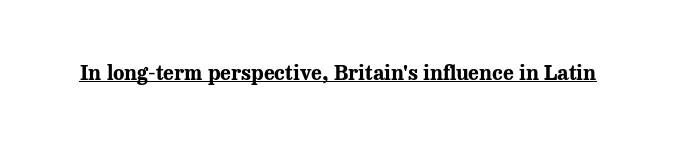
{"italic": "no", "bold": "yes", "underline": "yes", "letter_spacing": "normal", "letter_spacing_em": 0.0, "glyph_px": 21}
